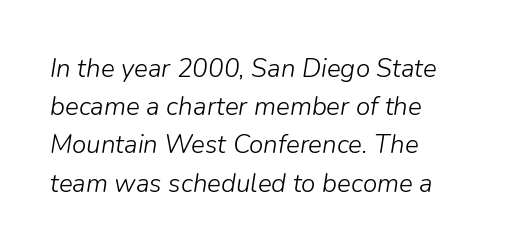
The image shows 26 px text type, italic (leaning right); set left-aligned, normal line spacing (1.47x), normal letter spacing, not underlined.
